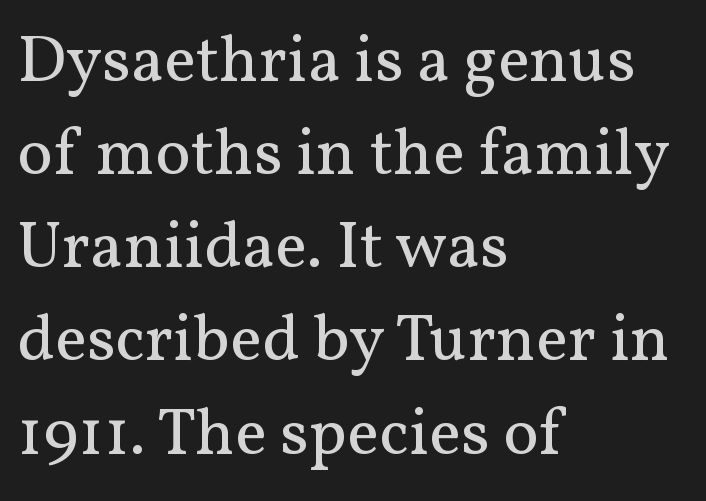
Q: Is the text bold? A: No.
Q: Is the text italic (slanted)? A: No, it is upright.
Q: Is the typeface a serif or a sans-serif typeface? A: Serif.
Q: Is the text underlined? A: No.
Q: How is the paragraph aligned? A: Left-aligned.
Q: Is the spacing between letters normal or unusually wide? A: Normal.
Q: Is the spacing between lines tight, normal or loose? A: Normal.
Q: Width (condensed, normal, or wide)? A: Normal.
Q: Stroke contrast? A: Medium.
Q: x-height? A: Medium.
Q: Monospaced? A: No.
